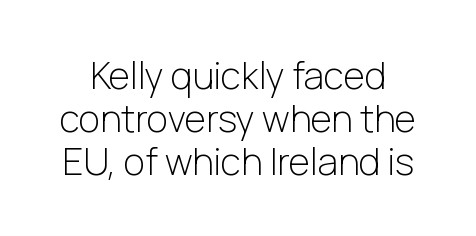
Q: Is the text bold? A: No.
Q: Is the text italic (slanted)? A: No, it is upright.
Q: Is the typeface a serif or a sans-serif typeface? A: Sans-serif.
Q: Is the text underlined? A: No.
Q: Is the spacing between letters normal or unusually wide? A: Normal.
Q: Width (condensed, normal, or wide)? A: Normal.
Q: Stroke contrast? A: Low.
Q: x-height? A: Medium.
Q: Monospaced? A: No.
